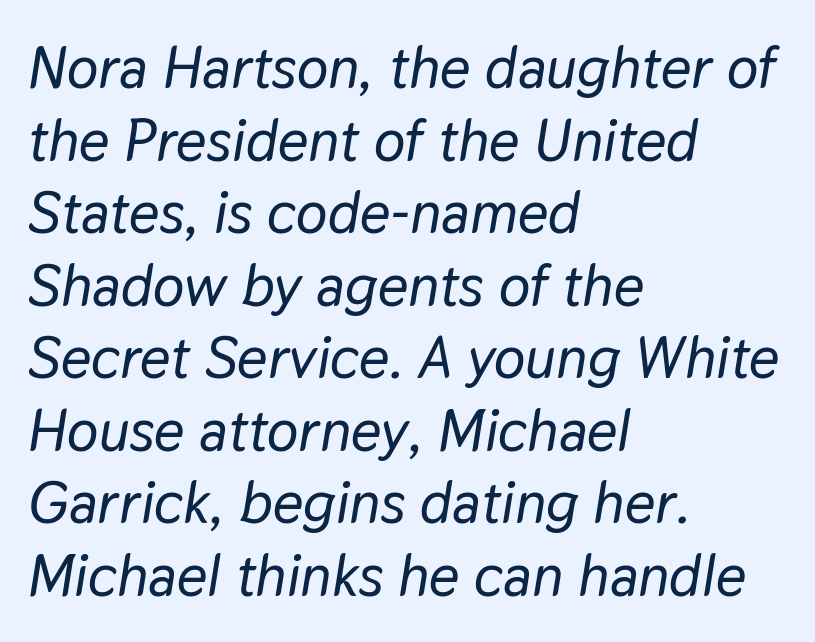
You could call the tracking neutral — neither tight nor loose. Emphasis-style slanted type is in use. The glyphs are unaccompanied by any horizontal stroke below them. Is the block centered? No — it sits flush against the left margin.
